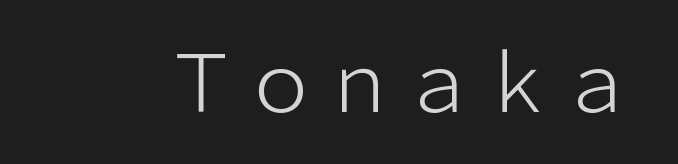
{"serif": "no", "italic": "no", "bold": "no", "weight": "light", "width": "normal", "stroke_contrast": "low", "x_height": "medium", "monospaced": "no", "underline": "no", "letter_spacing": "normal", "letter_spacing_em": 0.0, "glyph_px": 79}
